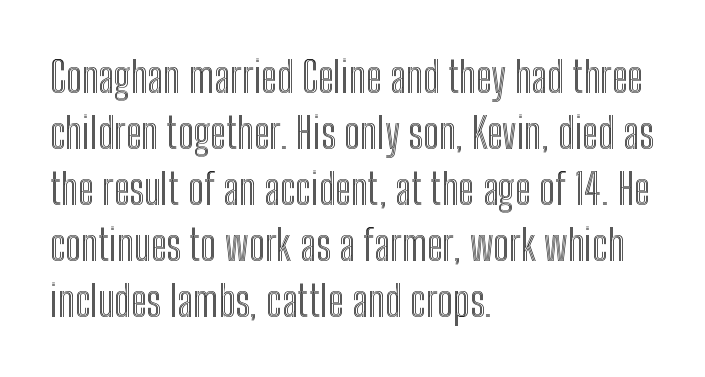
Q: Is the text italic (slanted)? A: No, it is upright.
Q: Is the text underlined? A: No.
Q: How is the paragraph aligned? A: Left-aligned.
Q: Is the spacing between letters normal or unusually wide? A: Normal.
Q: Is the spacing between lines tight, normal or loose? A: Normal.
Q: Width (condensed, normal, or wide)? A: Condensed.
Q: x-height? A: Medium.
Q: Monospaced? A: No.
